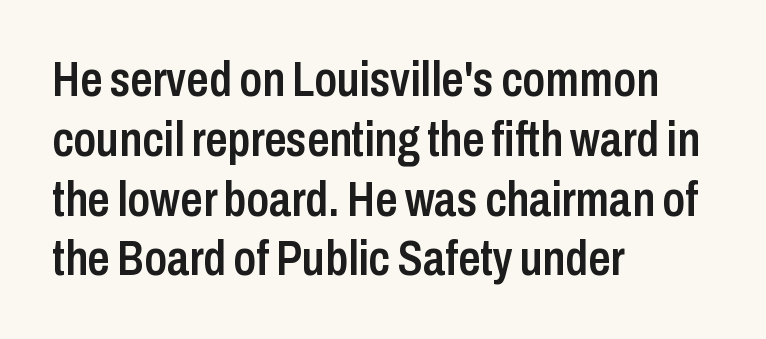
The image shows 49 px semibold, condensed sans-serif type, upright; set left-aligned, line spacing 1.22x, normal letter spacing, not underlined; low stroke contrast and a medium x-height.
